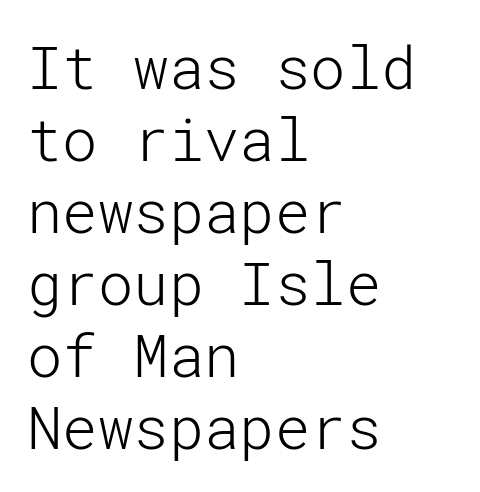
Unbolded letterforms with no extra heft. Rule under the text: the space is simply empty. This sample uses plain, unmodified letter spacing. Alignment: flush left. Note: no serifs on the glyphs.
